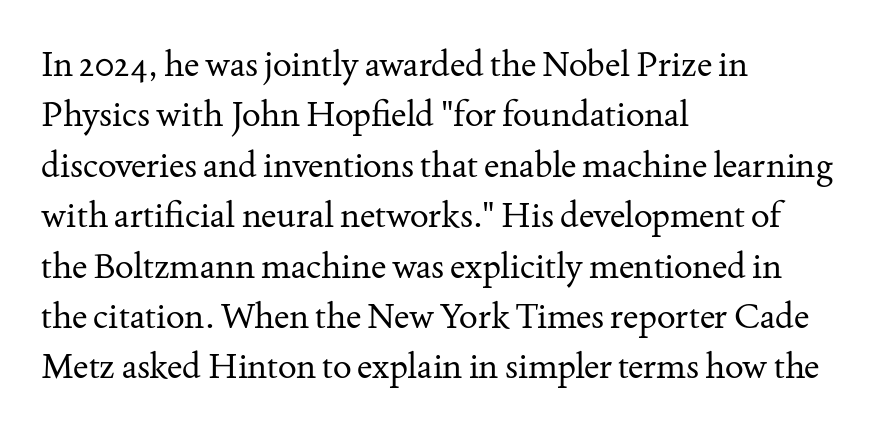
The image shows 35 px regular-weight serif type, upright; set left-aligned, normal line spacing (1.44x), normal letter spacing, not underlined; medium stroke contrast and a small x-height.
